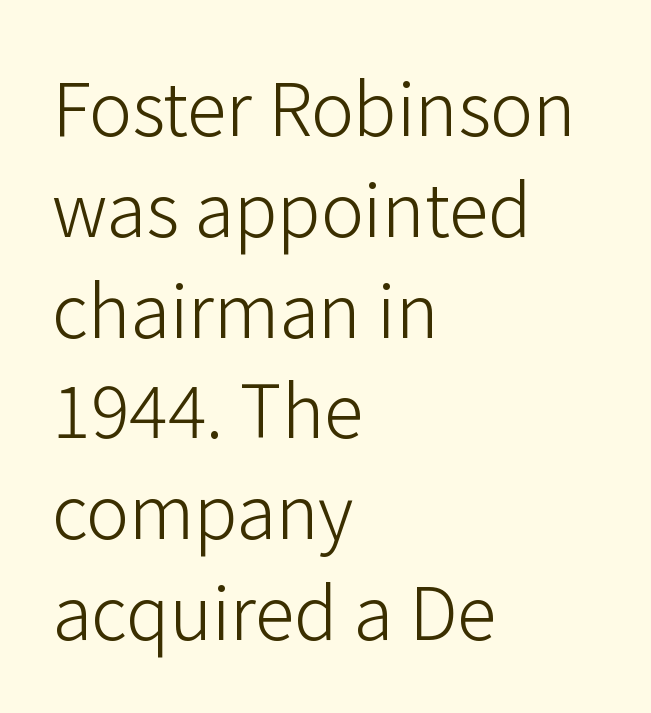
The face used here is rendered with its standard letterfit. The passage shown is typed in a proportional face where columns would drift. The typesetter chose a ragged-right arrangement here. No extra ink here — the face is not bold.
